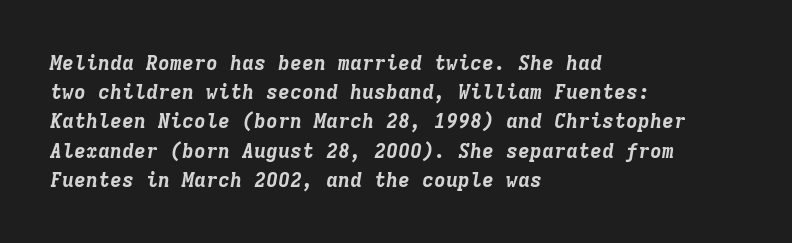
Emphasis-style slanted type is in use. Descender tails drop into unmarked territory. Thick stems and heavy bowls — unmistakably bold. The rendering keeps characters at their native spacing. This sample keeps an unexceptional amount of space between lines. The setting favours the left margin, as ordinary paragraphs usually do.
